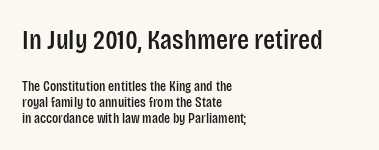
The face used here is proportionally spaced, like ordinary book or web type. Visually the block forms a straight wall on the left and a jagged coastline on the right. Large over small — that's the arrangement of the two blocks here. This is the regular roman posture of the typeface.
